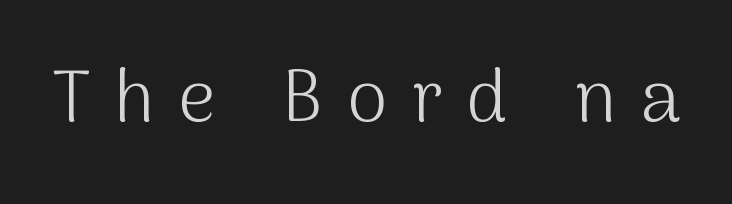
Q: Is the text bold? A: No.
Q: Is the text italic (slanted)? A: No, it is upright.
Q: Is the typeface a serif or a sans-serif typeface? A: Sans-serif.
Q: Is the text underlined? A: No.
Q: Is the spacing between letters normal or unusually wide? A: Unusually wide.
Q: Width (condensed, normal, or wide)? A: Normal.
Q: Stroke contrast? A: Medium.
Q: x-height? A: Medium.
Q: Monospaced? A: No.
